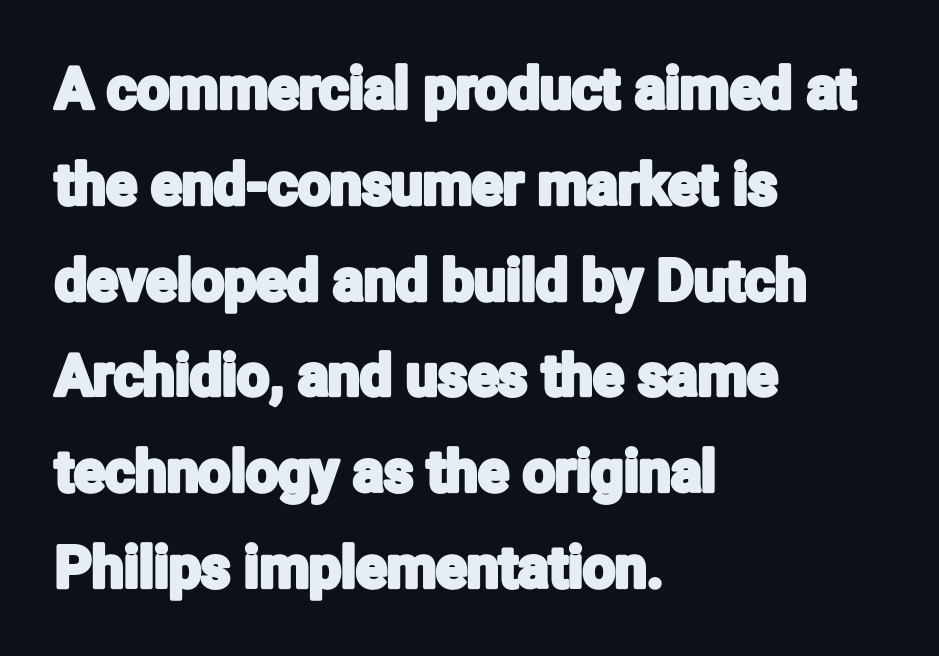
The letters stand straight up with perfectly vertical stems. What kind of face is this? One without serifs — a sans. A normal amount of white space separates one row of letters from the next. The specimen omits any rule beneath the text block's lines. This rendering uses left alignment, leaving the right contour irregular.
